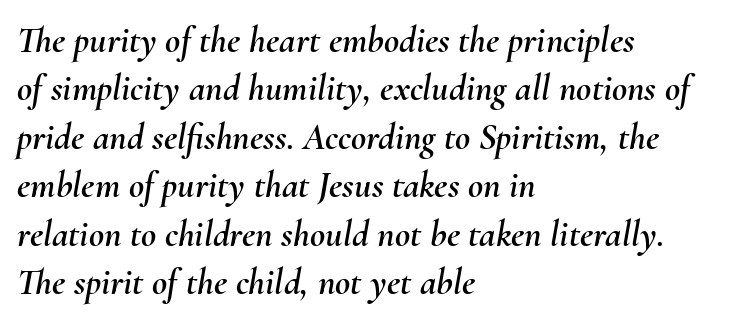
The words here are not underlined. These lines are set flush left with a ragged right edge. Regarding leading, the lines here are spaced in the standard way. Posture: slanted.
